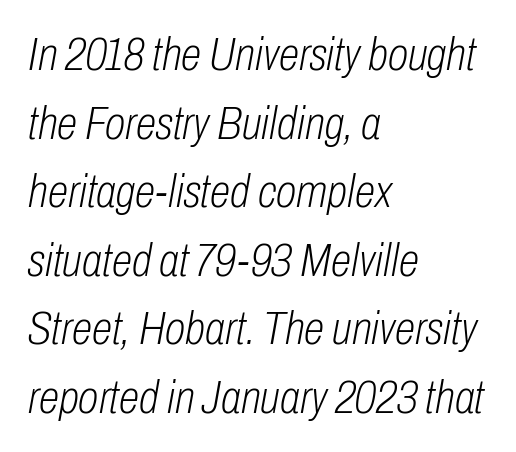
Character widths vary here, with narrow letters taking less room than wide ones. Compared with ordinary roman type, these characters are visibly tilted. Layout note: lines flush left. A bare baseline throughout the passage. The leading is moderate, giving the passage an even texture. The type is set solid horizontally, with unmodified tracking.
